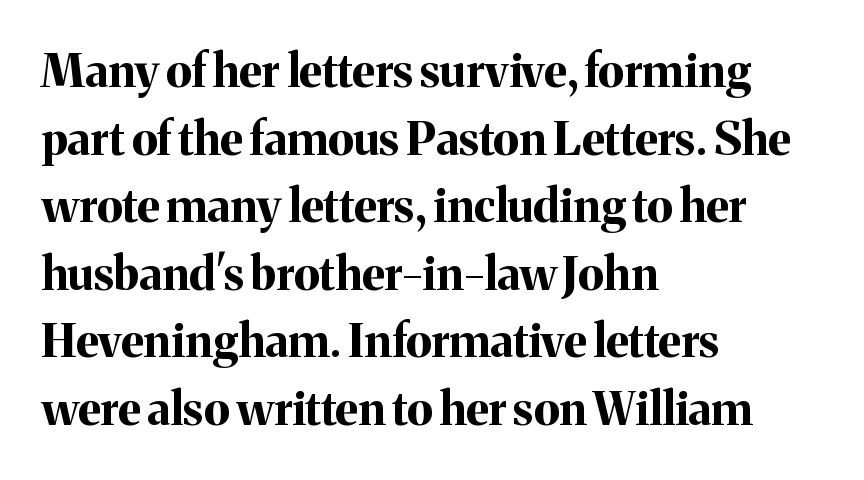
The image shows 46 px bold serif type, upright; set left-aligned, normal line spacing (1.47x), normal letter spacing, not underlined; medium stroke contrast and a medium x-height.
